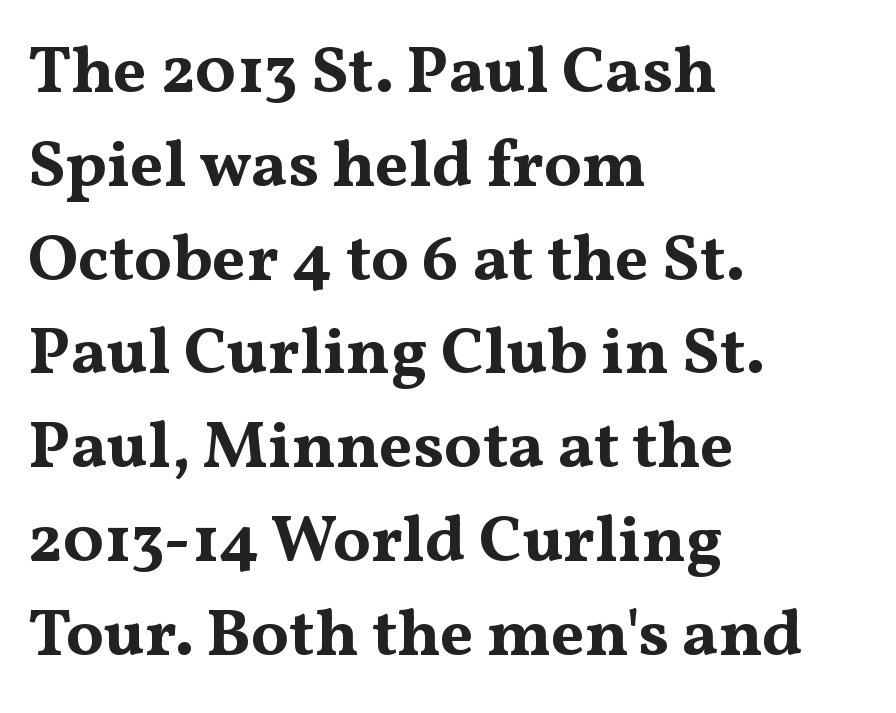
Q: Is the text bold? A: Yes.
Q: Is the text italic (slanted)? A: No, it is upright.
Q: Is the typeface a serif or a sans-serif typeface? A: Serif.
Q: Is the text underlined? A: No.
Q: How is the paragraph aligned? A: Left-aligned.
Q: Is the spacing between letters normal or unusually wide? A: Normal.
Q: Is the spacing between lines tight, normal or loose? A: Normal.
Q: Width (condensed, normal, or wide)? A: Wide.
Q: Stroke contrast? A: Medium.
Q: x-height? A: Medium.
Q: Monospaced? A: No.
